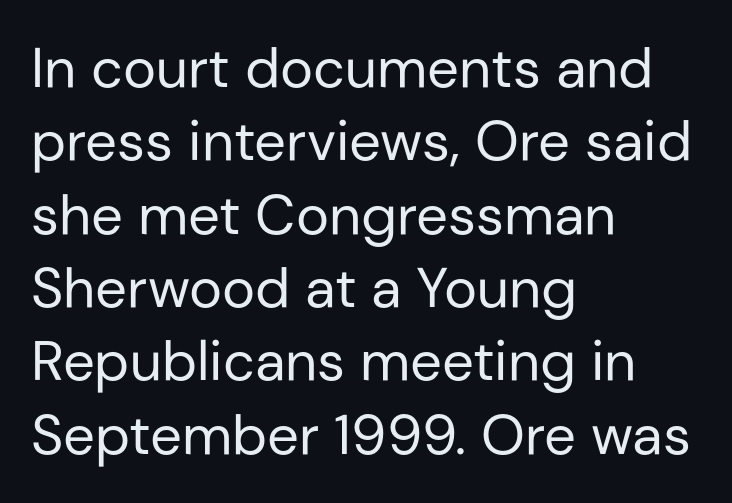
The image shows 56 px regular-weight sans-serif type, upright; set left-aligned, normal line spacing (1.31x), normal letter spacing, not underlined; low stroke contrast and a medium x-height.
